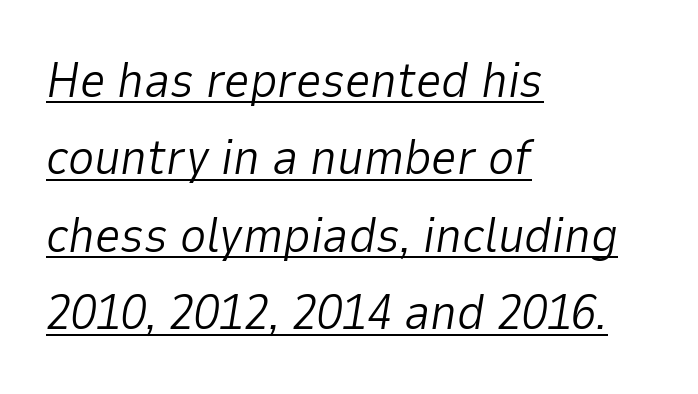
{"italic": "yes", "lean": "right", "slant_degrees": 9, "bold": "no", "weight": "light", "width": "normal", "stroke_contrast": "low", "x_height": "medium", "monospaced": "no", "underline": "yes", "align": "left", "line_spacing": "normal", "line_spacing_ratio": 1.55, "letter_spacing": "normal", "letter_spacing_em": 0.0, "glyph_px": 50}
